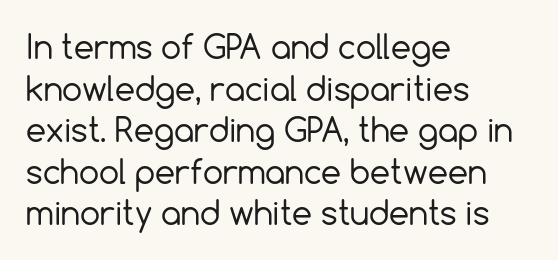
{"serif": "no", "italic": "no", "bold": "no", "weight": "regular", "width": "normal", "x_height": "medium", "monospaced": "no", "underline": "no", "align": "left", "line_spacing": "normal", "line_spacing_ratio": 1.3, "letter_spacing": "normal", "letter_spacing_em": 0.0, "glyph_px": 32}
